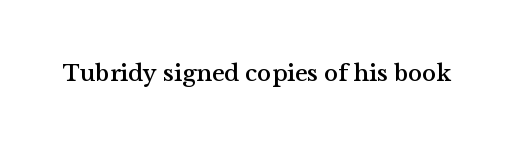
{"italic": "no", "underline": "no", "letter_spacing": "normal", "letter_spacing_em": 0.0, "glyph_px": 24}
